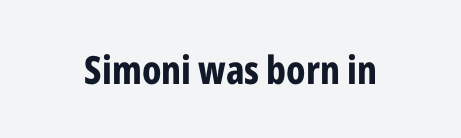
Q: Is the text bold? A: Yes.
Q: Is the text italic (slanted)? A: No, it is upright.
Q: Is the typeface a serif or a sans-serif typeface? A: Sans-serif.
Q: Is the text underlined? A: No.
Q: Is the spacing between letters normal or unusually wide? A: Normal.
Q: Width (condensed, normal, or wide)? A: Condensed.
Q: Stroke contrast? A: Low.
Q: x-height? A: Medium.
Q: Monospaced? A: No.
